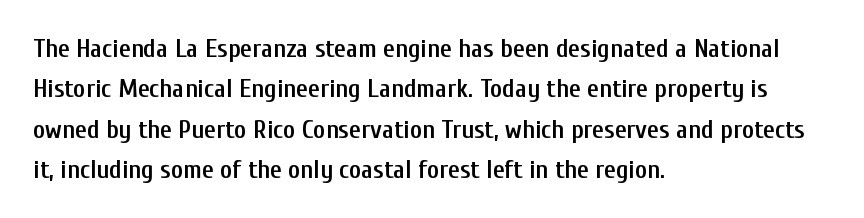
Q: Is the text bold? A: Semi-bold.
Q: Is the text italic (slanted)? A: No, it is upright.
Q: Is the text underlined? A: No.
Q: How is the paragraph aligned? A: Left-aligned.
Q: Is the spacing between letters normal or unusually wide? A: Normal.
Q: Is the spacing between lines tight, normal or loose? A: Normal.
